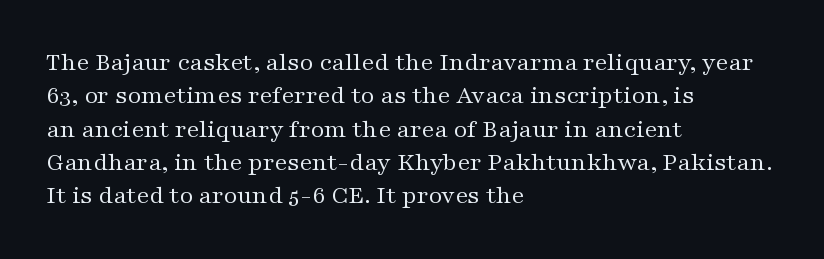
Compared with typical paragraphs, the rows here are spaced about the same. The letters stand straight up with perfectly vertical stems. Short and long lines alike share a common starting point at left. Is the stroke heavy? The answer is a plain regular-or-lighter. In terms of letterspacing, this is plain default setting. Just letters on the line, the space beneath them empty.
